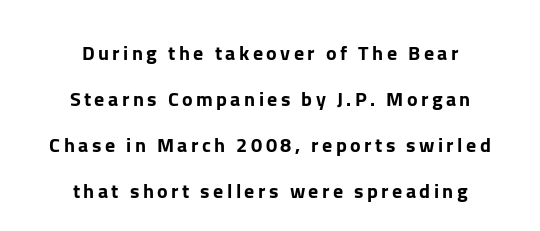
Q: Is the text italic (slanted)? A: No, it is upright.
Q: Is the text underlined? A: No.
Q: Is the spacing between lines tight, normal or loose? A: Loose.
